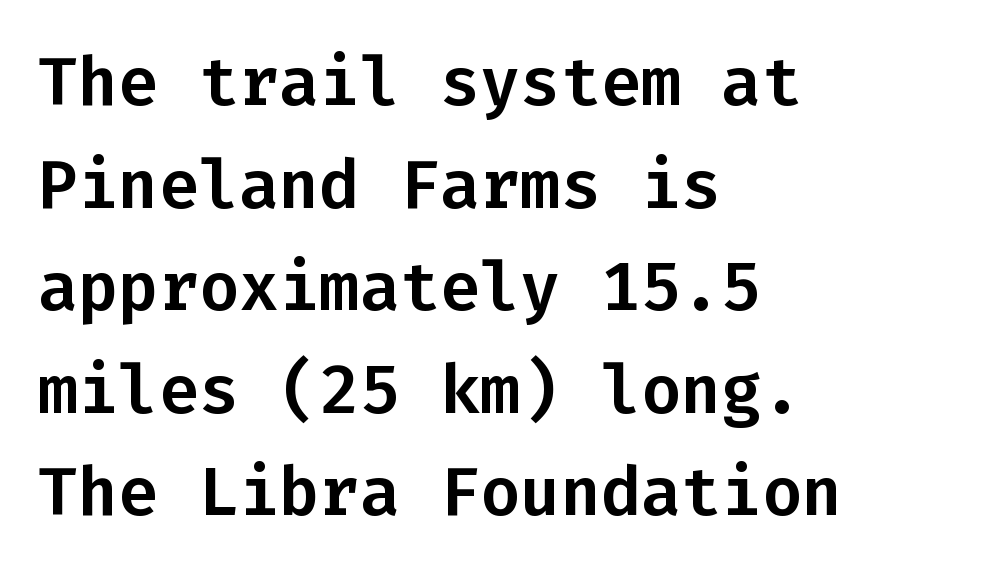
The image shows 67 px sans-serif type, upright, monospaced; set left-aligned, normal line spacing (1.53x), normal letter spacing, not underlined; low stroke contrast and a medium x-height.
